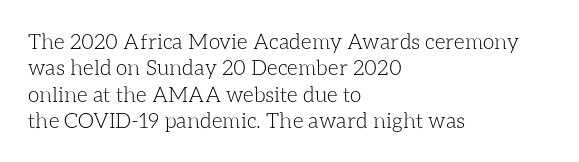
The rendering uses a moderate line-height, typical for paragraphs. Only glyphs here, with clear space below each row. The passage is arranged the way most books set body copy — flush left. Spacing between characters is what you'd get straight out of the box.
